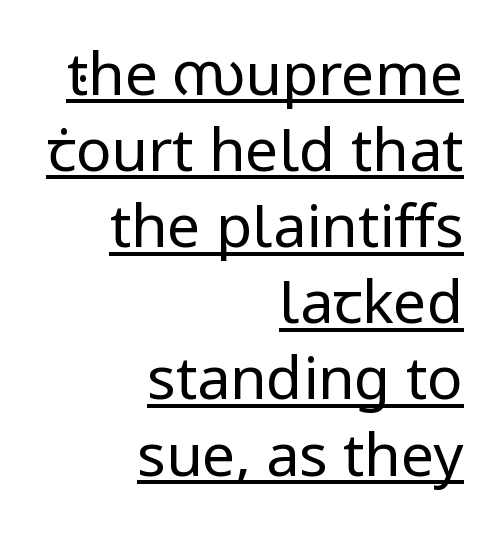
{"serif": "no", "italic": "no", "bold": "no", "weight": "regular", "width": "normal", "stroke_contrast": "low", "x_height": "medium", "monospaced": "no", "underline": "yes", "align": "right", "line_spacing": "normal", "line_spacing_ratio": 1.29, "letter_spacing": "normal", "letter_spacing_em": 0.0, "glyph_px": 59}
